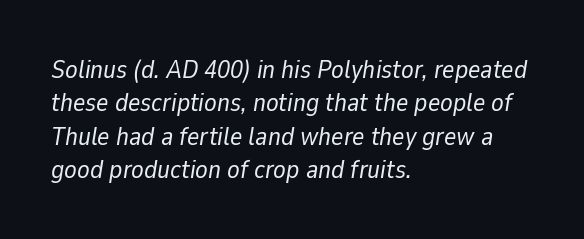
{"italic": "yes", "lean": "right", "slant_degrees": 9, "bold": "no", "underline": "no", "align": "left", "line_spacing": "normal", "line_spacing_ratio": 1.28, "letter_spacing": "normal", "letter_spacing_em": 0.0, "glyph_px": 26}
